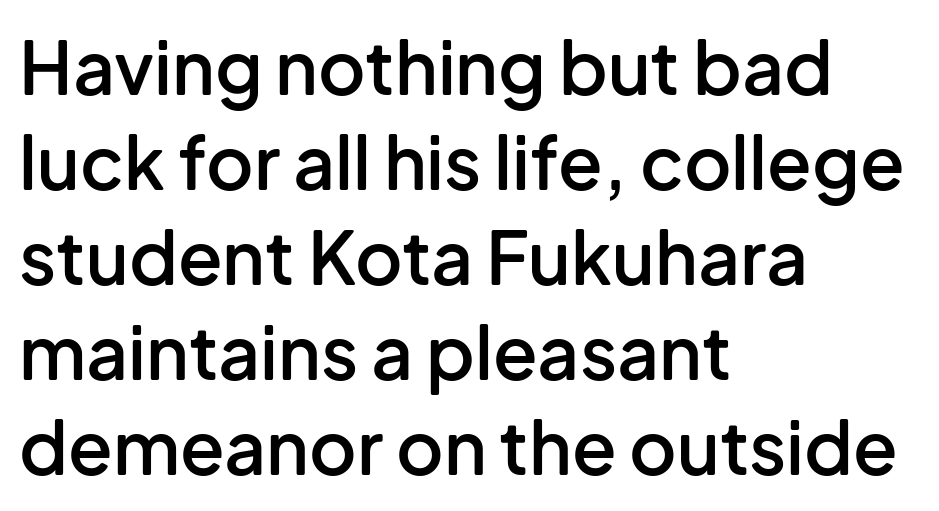
The image shows 73 px semibold sans-serif type, upright; set left-aligned, normal line spacing (1.3x), normal letter spacing, not underlined; low stroke contrast and a medium x-height.
